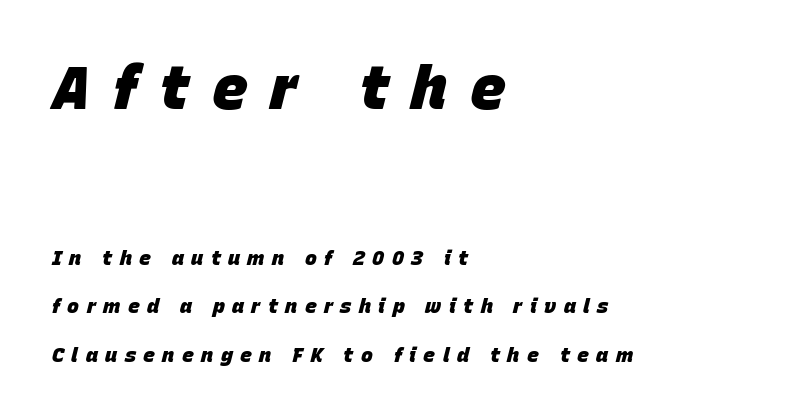
{"italic": "yes", "lean": "right", "slant_degrees": 15, "bold": "yes", "weight": "heavy", "width": "normal", "stroke_contrast": "low", "x_height": "large", "monospaced": "no", "underline": "no", "align": "left", "line_spacing": "loose", "line_spacing_ratio": 2.43, "letter_spacing": "wide", "letter_spacing_em": 0.37, "larger_block": "first", "size_ratio": 3.0, "glyph_px": 60}
